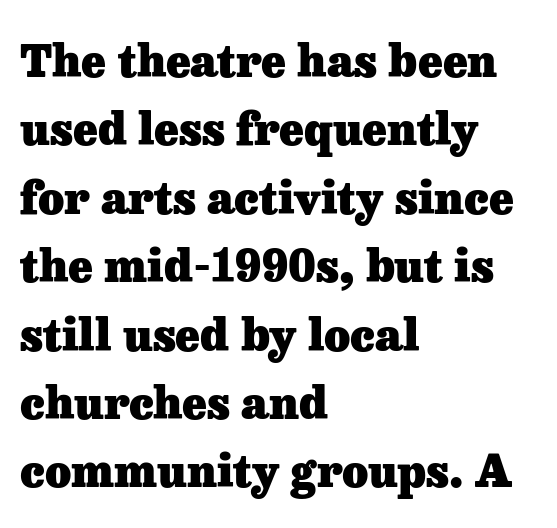
The rag falls on the right side of this text block. A typesetter would call this proportional, since set widths differ per character. Decoration check: the copy has no underline. This is roman type, the default non-slanted kind.
